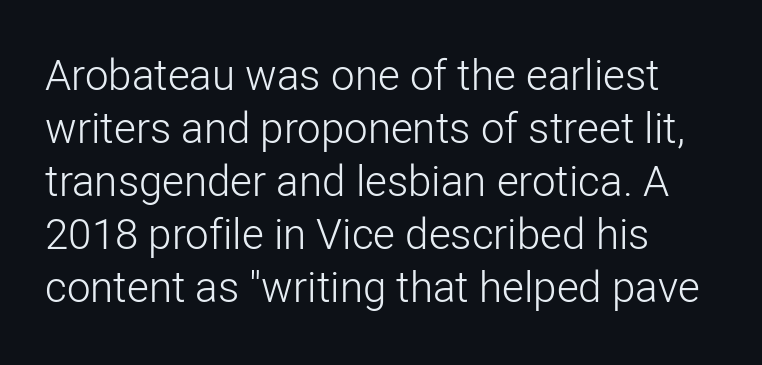
{"serif": "no", "italic": "no", "bold": "no", "weight": "light", "width": "normal", "stroke_contrast": "low", "x_height": "medium", "monospaced": "no", "underline": "no", "align": "left", "line_spacing": "normal", "line_spacing_ratio": 1.26, "letter_spacing": "normal", "letter_spacing_em": 0.0, "glyph_px": 42}
